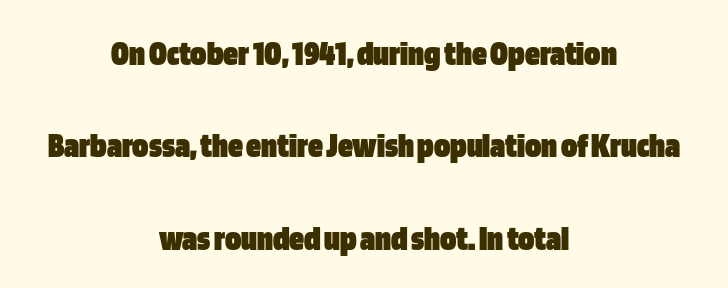
The image shows 37 px heavy, condensed sans-serif type, upright; set centered, loose line spacing (2.5x), normal letter spacing, not underlined; low stroke contrast and a large x-height.
